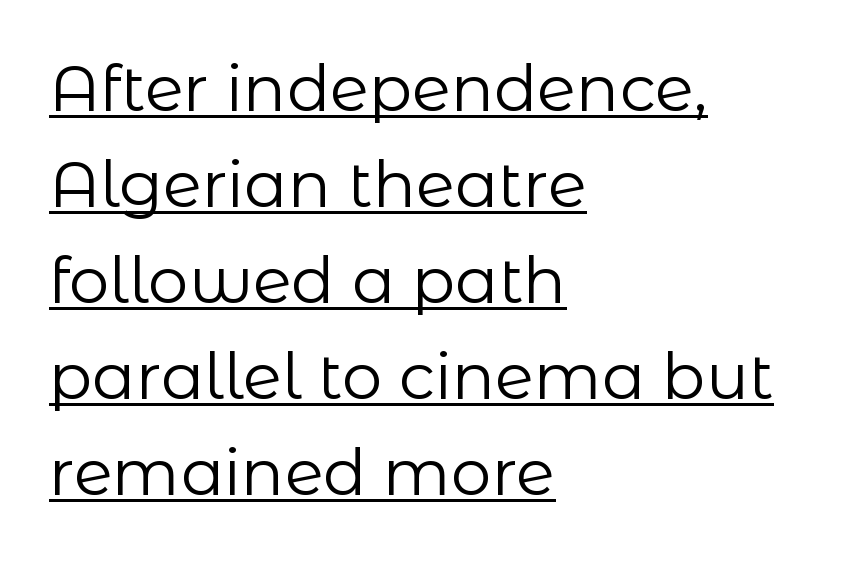
{"serif": "no", "italic": "no", "bold": "no", "weight": "regular", "width": "normal", "stroke_contrast": "low", "x_height": "medium", "monospaced": "no", "underline": "yes", "align": "left", "line_spacing": "normal", "line_spacing_ratio": 1.5, "letter_spacing": "normal", "letter_spacing_em": 0.0, "glyph_px": 64}
